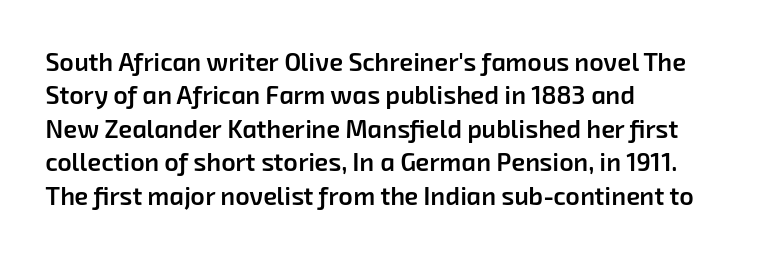
The passage is arranged the way most books set body copy — flush left. The string is rendered with underlining switched off. The leading is moderate, giving the passage an even texture. Nothing unusual about the tracking: characters are spaced as the font intends. The typesetting leans somewhat heavy: a semibold.
